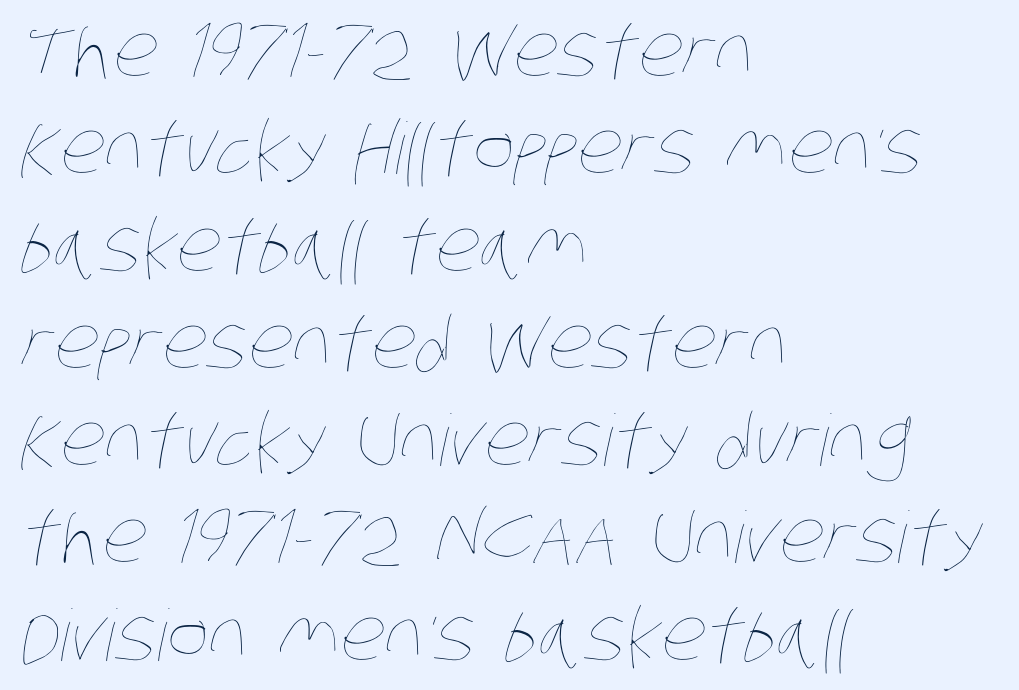
The image shows 71 px thin, condensed type; set left-aligned, normal line spacing (1.37x), normal letter spacing, not underlined; low stroke contrast and a large x-height.
